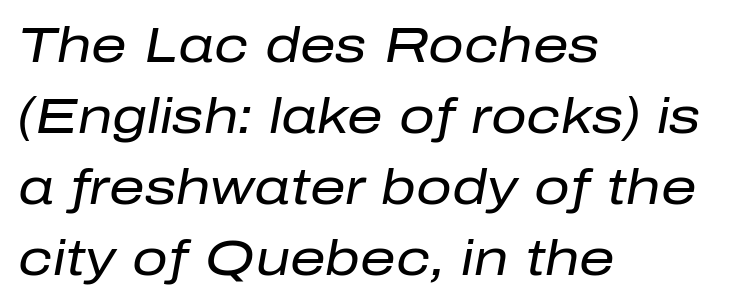
These lines were composed using italics. Unmarked baselines from the first word to the last. These lines are rendered in a variable-pitch font. Words appear dense and cohesive because spacing is normal. The face looks like a standard text weight, possibly lighter.
